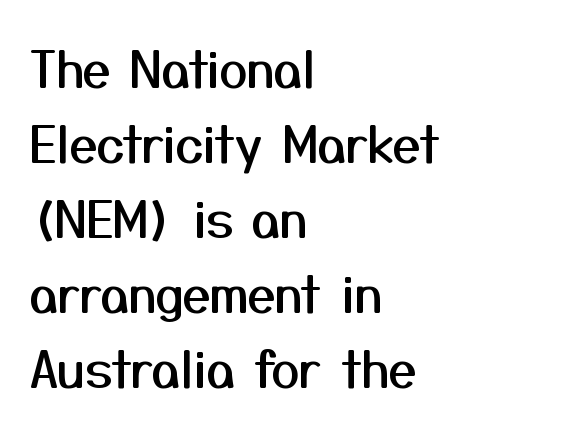
The baseline area is clear. Serif or sans? Sans — the stroke terminals are bare. Do the characters align in a grid? No, the font is proportional. Honestly, the letter spacing is just normal — you wouldn't notice it. The passage shown stacks its lines at a standard gap. If you drew a ruler down the left edge, every line would touch it.
